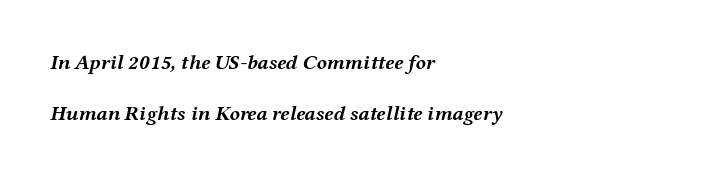
{"italic": "yes", "lean": "right", "slant_degrees": 12, "bold": "yes", "underline": "no", "align": "left", "line_spacing": "loose", "line_spacing_ratio": 2.43, "letter_spacing": "normal", "letter_spacing_em": 0.0, "glyph_px": 21}
